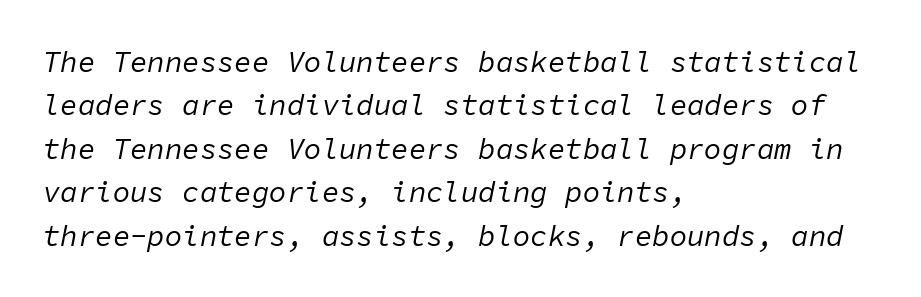
{"italic": "yes", "lean": "right", "slant_degrees": 11, "bold": "no", "weight": "regular", "width": "normal", "stroke_contrast": "low", "x_height": "medium", "monospaced": "yes", "underline": "no", "align": "left", "line_spacing": "normal", "line_spacing_ratio": 1.5, "letter_spacing": "normal", "letter_spacing_em": 0.0, "glyph_px": 29}
